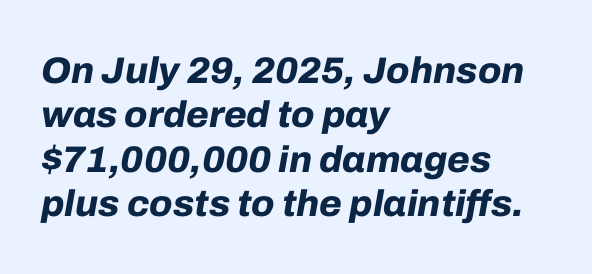
{"italic": "yes", "lean": "right", "slant_degrees": 10, "bold": "yes", "weight": "bold", "width": "normal", "stroke_contrast": "low", "x_height": "medium", "monospaced": "no", "underline": "no", "align": "left", "line_spacing_ratio": 1.2, "letter_spacing": "normal", "letter_spacing_em": 0.0, "glyph_px": 37}
